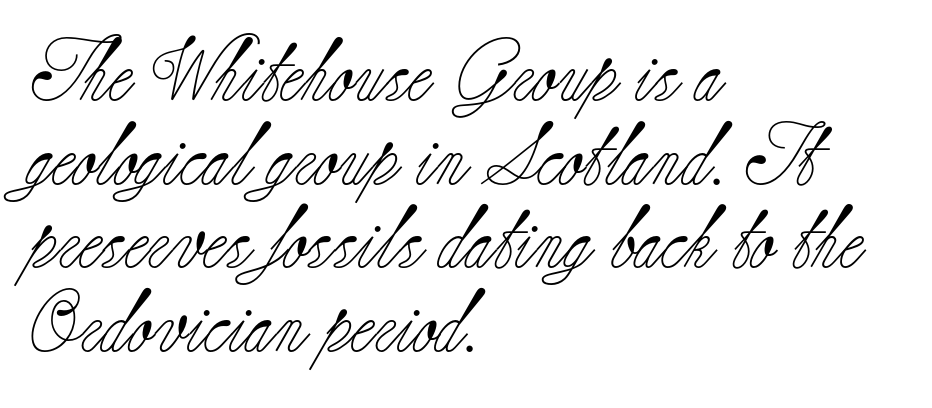
{"serif": "yes", "bold": "no", "weight": "light", "width": "normal", "stroke_contrast": "low", "x_height": "small", "monospaced": "no", "underline": "no", "align": "left", "line_spacing": "normal", "line_spacing_ratio": 1.35, "letter_spacing": "normal", "letter_spacing_em": 0.0, "glyph_px": 62}
